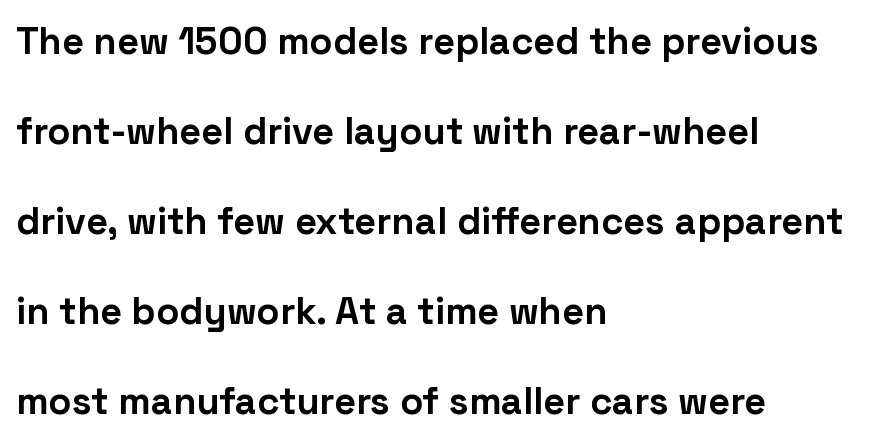
The image shows 38 px bold sans-serif type, upright; set left-aligned, loose line spacing (2.37x), normal letter spacing, not underlined; low stroke contrast and a medium x-height.
